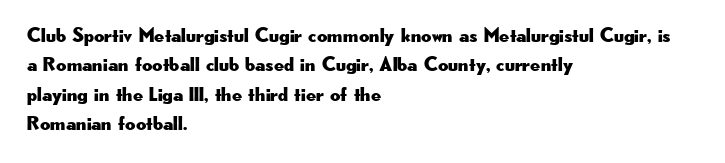
Notice how the passage keeps a crisp vertical edge on the left only. The space directly below the letters is spotless. The designer left line spacing at the default. Honestly, the letter spacing is just normal — you wouldn't notice it. Posture: vertical.
